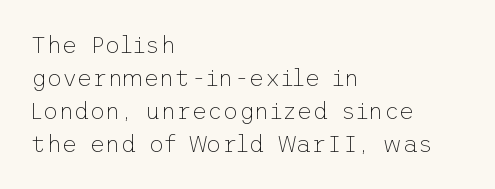
These lines stack with their left ends in a neat column. Letters rest on an invisible, unmarked baseline. The lines sit at an ordinary, default distance from one another. The type sits square on the baseline with zero lean. No letter is thick-stroked: the sample isn't bold. Default kerning and tracking; the words read as compact shapes.
